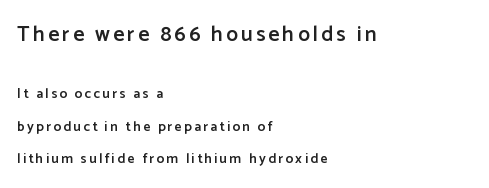
The more generous point size was reserved for the upper chunk. The lines are quadded left. Look at the stroke-to-counter ratio: somewhat heavy, a semibold. A great deal of white space separates one row of letters from the next. Is there any slant? The stems are plumb.
